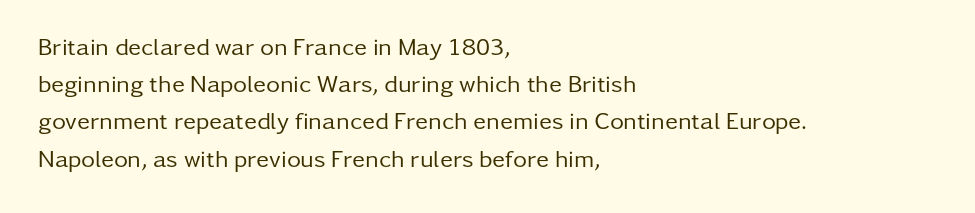
Ordinary non-slanted type is in use. This sample uses plain, unmodified letter spacing. Has an underline been added? It has not. The designer left line spacing at the default. The cut favours lightness, reaching ordinary text weight at its darkest. Layout note: lines flush left.
